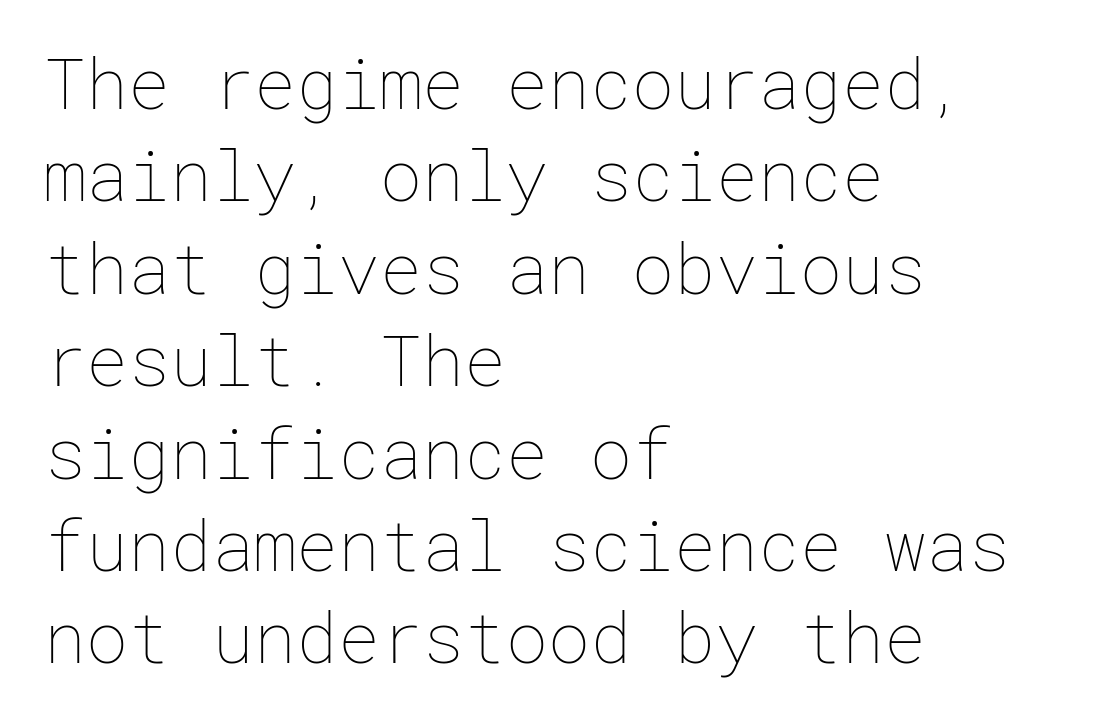
The setting favours the left margin, as ordinary paragraphs usually do. Vertical spacing — default. Style check: upright. Bold? No — there's no thickening of the strokes. Underline: absent. The gaps between neighbouring characters are ordinary and unremarkable.
